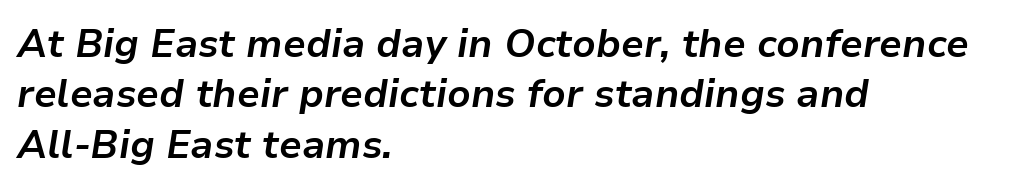
This sample uses an oblique cut, with every glyph tilted off the vertical. The string is rendered with underlining switched off. The font is running at its bold setting. Casual observation: everything's shoved over to the left.
